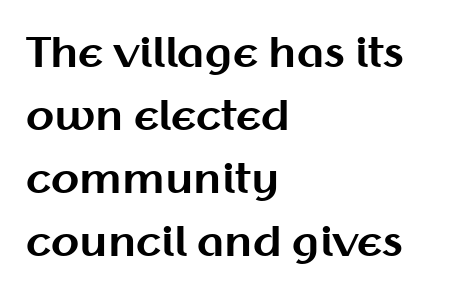
Q: Is the text bold? A: Yes.
Q: Is the text italic (slanted)? A: No, it is upright.
Q: Is the typeface a serif or a sans-serif typeface? A: Sans-serif.
Q: Is the text underlined? A: No.
Q: How is the paragraph aligned? A: Left-aligned.
Q: Is the spacing between letters normal or unusually wide? A: Normal.
Q: Is the spacing between lines tight, normal or loose? A: Normal.
Q: Width (condensed, normal, or wide)? A: Normal.
Q: Stroke contrast? A: Medium.
Q: x-height? A: Medium.
Q: Monospaced? A: No.
